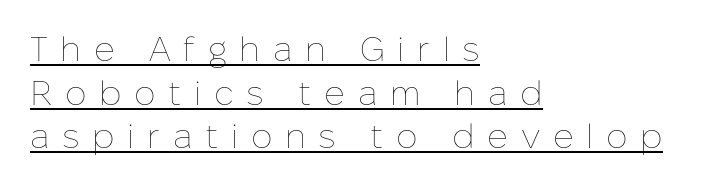
No extra ink here — the face is not bold. Does the copy run flush right? No — it runs flush left. Students, observe the line beneath the letters — that is underlining. The letters advance in unequal steps, a hallmark of proportional type. This is the regular roman posture of the typeface.
